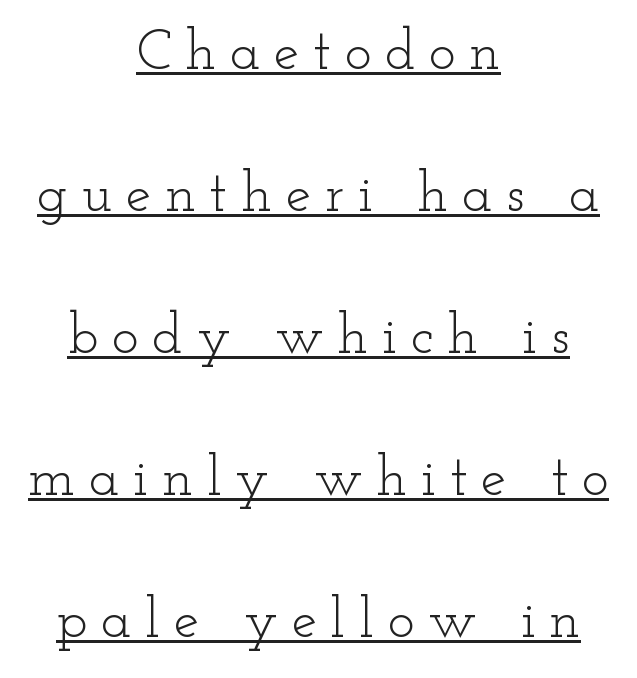
Horizontally, the lines are justified to the midpoint only. Is this a fixed-width face? No — the glyphs have proportional, varying widths. The vertical gap from one line to the next is large. The type family on display is of the serif kind.
